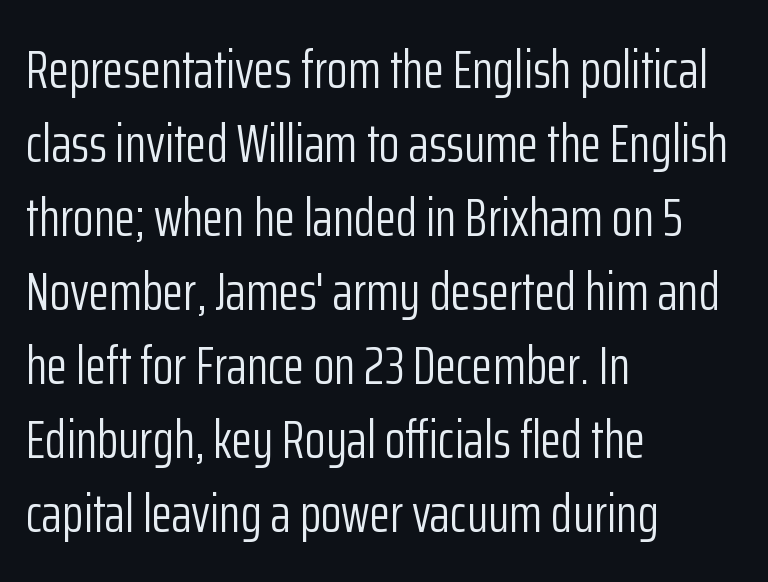
This rendering leaves character spacing at its baseline value. Leading: standard. Typeset ragged right — the left edge is the straight one. A quiet, ordinary-to-light weight characterises the typeface.
